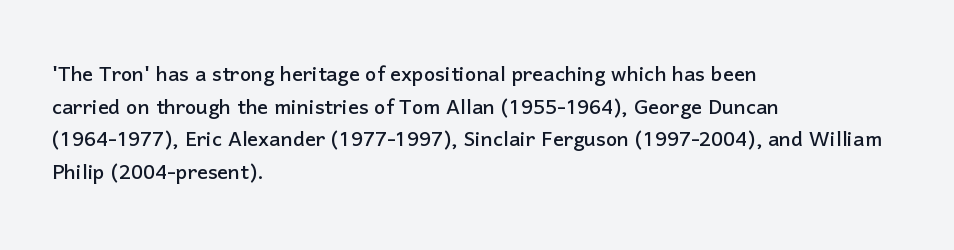
The image shows 27 px text type, upright; set left-aligned, line spacing 1.21x, normal letter spacing, not underlined.
